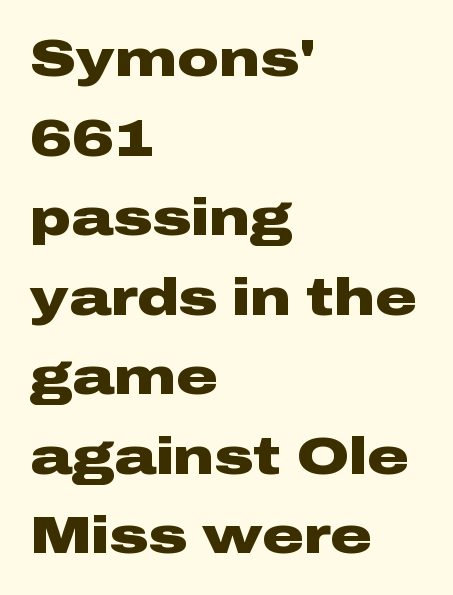
The image shows 52 px heavy, wide sans-serif type, upright; set left-aligned, normal line spacing (1.53x), normal letter spacing, not underlined; low stroke contrast and a medium x-height.
